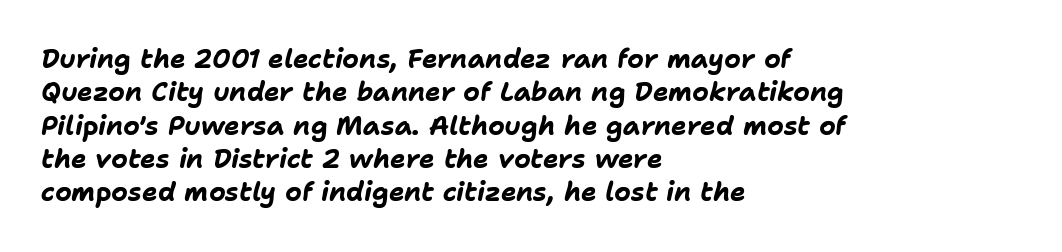
How would I describe the line gaps? Plain and ordinary. Standard letterfit; no display-style spreading of the glyphs. The face used here has a pronounced slope to its letters. The words here are not underlined. The letters are bold, with thick, heavy strokes. Alignment: flush left.
